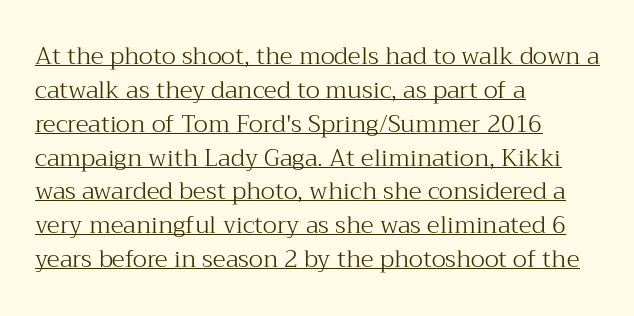
The image shows 24 px text type, upright; set left-aligned, normal line spacing (1.41x), normal letter spacing, underlined.
